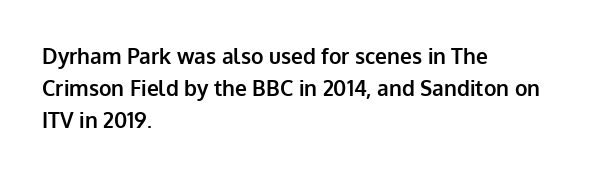
Tracking value appears to be zero — textbook default spacing. Is the type bold? Yes — the strokes are clearly thick and heavy. The block of text has a typical density, with ordinary space between rows. The rag falls on the right side of this text block. Words float on clear page, feet unadorned.
